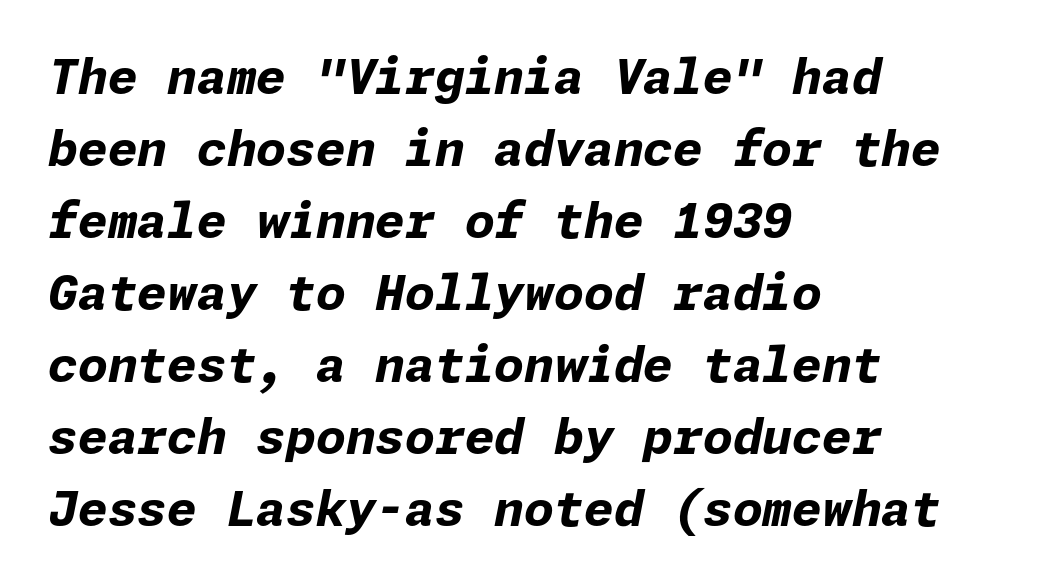
Q: Is the text bold? A: Yes.
Q: Is the text italic (slanted)? A: Yes, it leans right by about 11 degrees.
Q: Is the text underlined? A: No.
Q: How is the paragraph aligned? A: Left-aligned.
Q: Is the spacing between letters normal or unusually wide? A: Normal.
Q: Is the spacing between lines tight, normal or loose? A: Normal.
Q: Width (condensed, normal, or wide)? A: Normal.
Q: Stroke contrast? A: Low.
Q: x-height? A: Medium.
